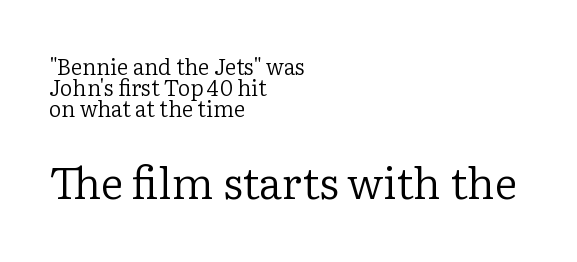
The image shows 44 px regular-weight serif type, upright; set left-aligned, tight line spacing (0.95x), normal letter spacing, not underlined; the second (bottom) block is 2.0x larger; low stroke contrast and a medium x-height.
